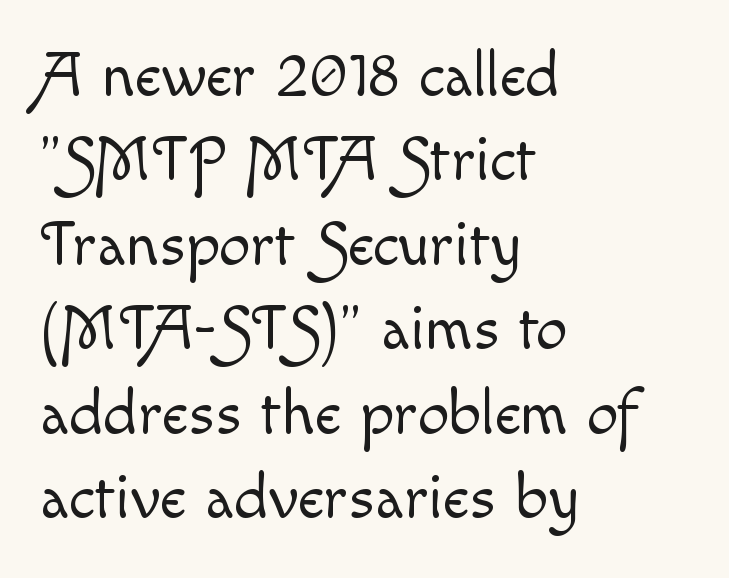
Notice how the passage keeps a crisp vertical edge on the left only. No word sits above an underline. The passage shown is typed in a proportional face where columns would drift. Glyph-to-glyph distance matches everyday printed text.
